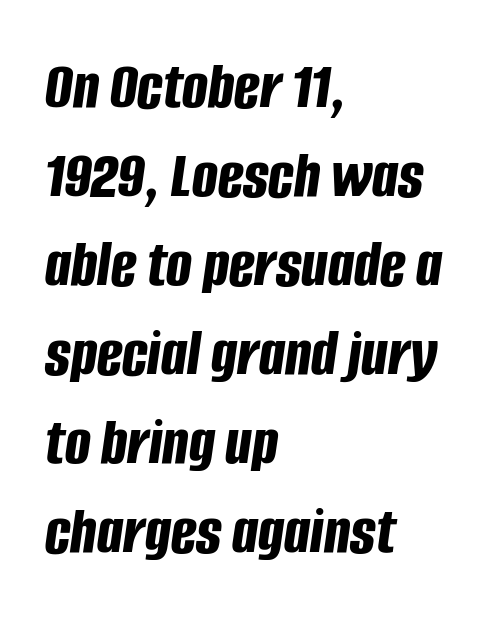
Q: Is the text bold? A: Yes.
Q: Is the text italic (slanted)? A: Yes, it leans right by about 8 degrees.
Q: Is the text underlined? A: No.
Q: How is the paragraph aligned? A: Left-aligned.
Q: Is the spacing between letters normal or unusually wide? A: Normal.
Q: Is the spacing between lines tight, normal or loose? A: Normal.
Q: Width (condensed, normal, or wide)? A: Condensed.
Q: Stroke contrast? A: Low.
Q: x-height? A: Large.
Q: Monospaced? A: No.
